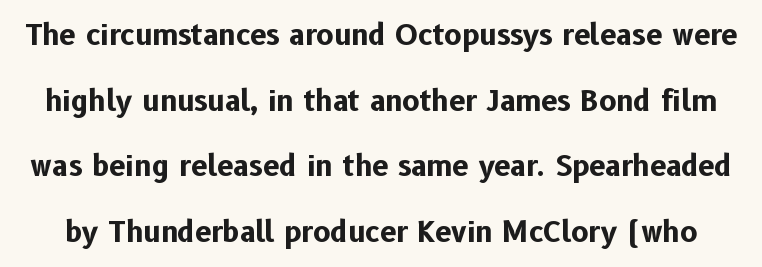
Does extra space separate the letters? No, they use regular spacing. Note the varied advance widths — an 'i' is clearly narrower than an 'm'. The typography opts for an upright posture over an oblique one. No feet cap the strokes, marking this as sans-serif type. The gap between lines stays unmarked.
